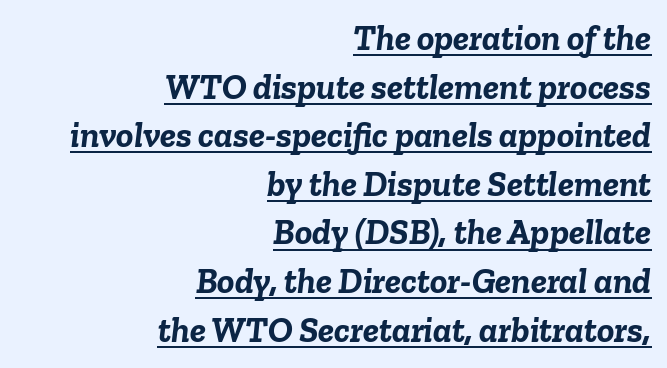
{"italic": "yes", "lean": "right", "slant_degrees": 6, "bold": "yes", "weight": "semibold", "width": "normal", "stroke_contrast": "low", "x_height": "medium", "monospaced": "no", "underline": "yes", "align": "right", "line_spacing": "normal", "line_spacing_ratio": 1.35, "letter_spacing": "normal", "letter_spacing_em": 0.0, "glyph_px": 36}
